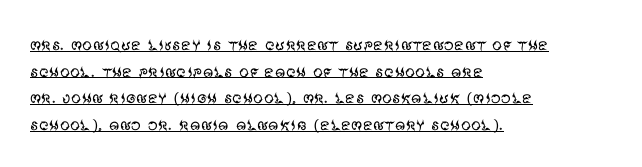
All the whitespace from short lines collects on the right. The strokes are not fattened; the text isn't bold. Line spacing here is normal. Tall strokes in this sample are plumb rather than angled. Every word sits above its own underline. Observe the ordinary spacing: letters are neighbours, not strangers.
